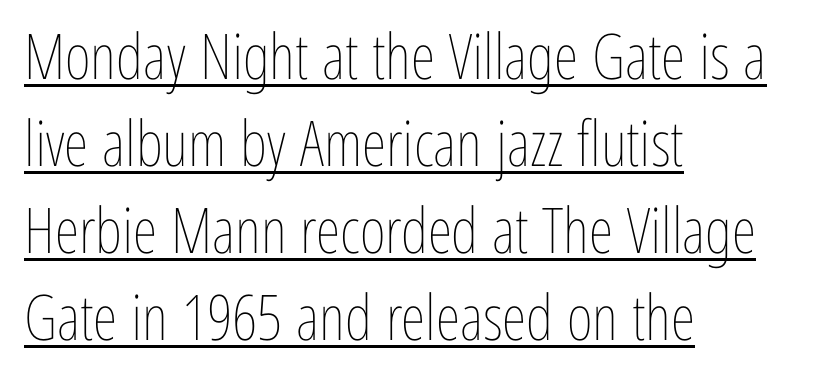
{"italic": "no", "bold": "no", "weight": "thin", "width": "condensed", "stroke_contrast": "low", "x_height": "medium", "monospaced": "no", "underline": "yes", "align": "left", "line_spacing": "normal", "line_spacing_ratio": 1.38, "letter_spacing": "normal", "letter_spacing_em": 0.0, "glyph_px": 63}
